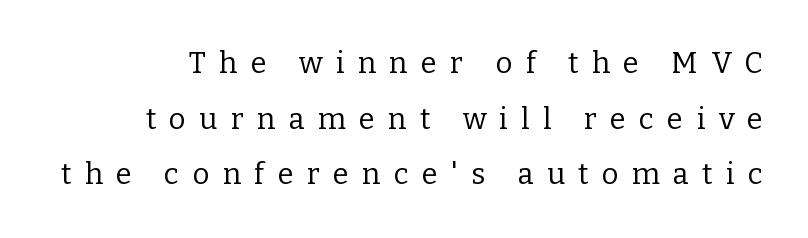
These lines are rendered in a variable-pitch font. Horizontal bands of white between lines are thick stripes. Nope, not italic — everything's standing straight. Weight: in the light-to-regular range.
